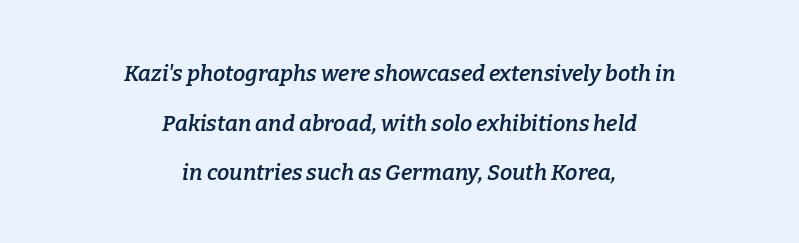
Q: Is the text bold? A: Semi-bold.
Q: Is the text italic (slanted)? A: Yes, it leans right by about 9 degrees.
Q: Is the text underlined? A: No.
Q: How is the paragraph aligned? A: Centered.
Q: Is the spacing between letters normal or unusually wide? A: Normal.
Q: Is the spacing between lines tight, normal or loose? A: Loose.
